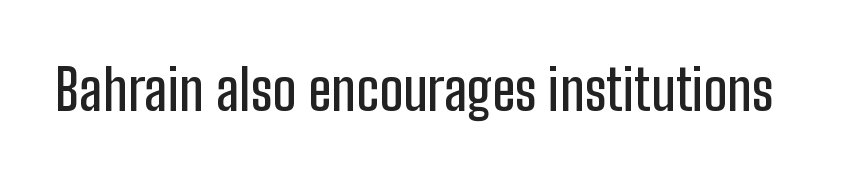
The image shows 56 px condensed sans-serif type, upright; set normal letter spacing, not underlined; low stroke contrast and a medium x-height.
